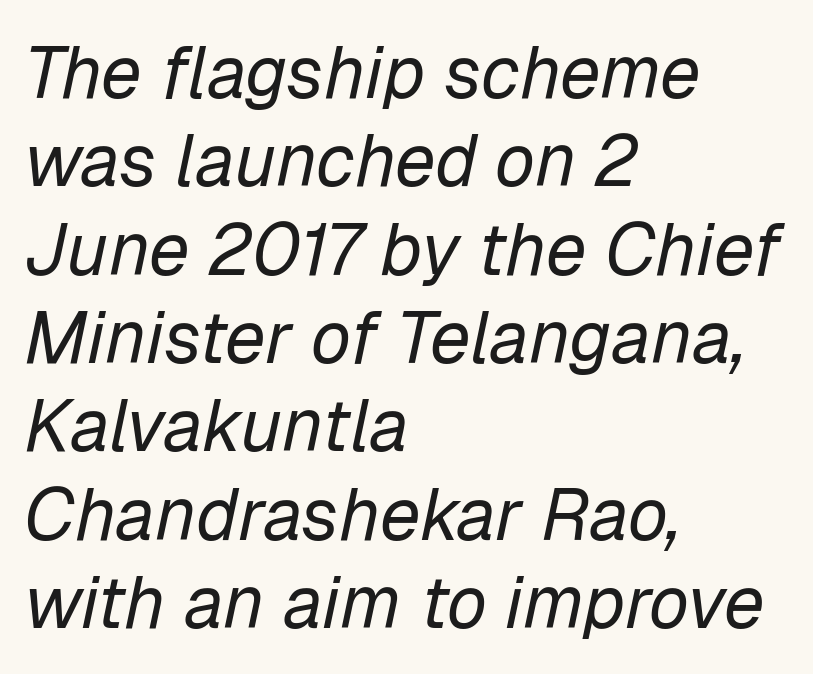
Observe the lean: these are italic letterforms. These lines stack with their left ends in a neat column. The space beneath each line is pristine and unruled. Is this a fixed-width face? No — the glyphs have proportional, varying widths. These glyphs show unthickened strokes, regular width or finer.
